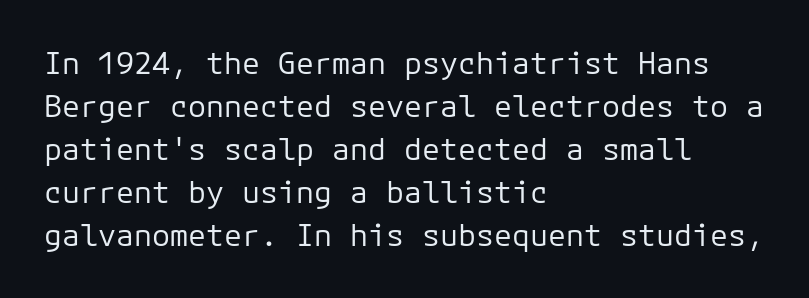
{"serif": "no", "italic": "no", "bold": "no", "weight": "regular", "width": "normal", "stroke_contrast": "low", "x_height": "medium", "underline": "no", "align": "left", "line_spacing": "normal", "line_spacing_ratio": 1.43, "letter_spacing": "normal", "letter_spacing_em": 0.0, "glyph_px": 30}
